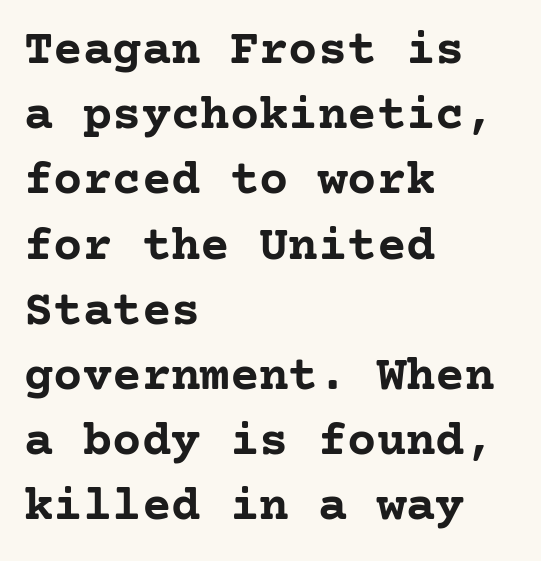
The image shows 49 px semibold serif type, upright; set left-aligned, normal line spacing (1.33x), normal letter spacing, not underlined; low stroke contrast and a medium x-height.
